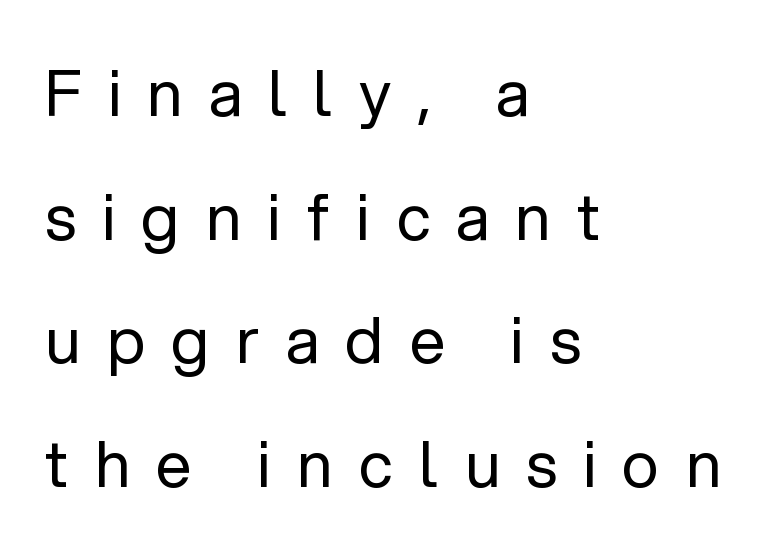
The image shows 64 px regular-weight sans-serif type, upright; set left-aligned, loose line spacing (1.93x), unusually wide letter spacing (+0.41 em), not underlined; low stroke contrast and a medium x-height.
